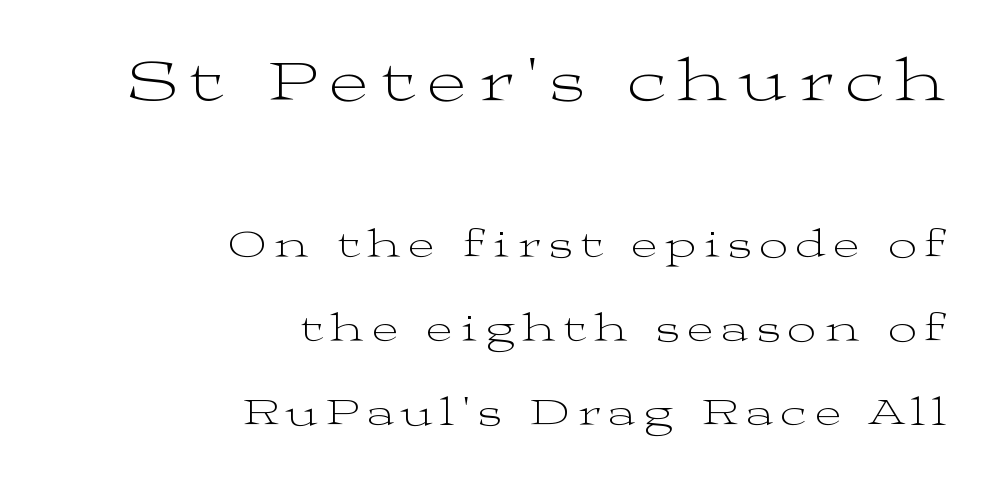
The image shows 60 px light, wide serif type, upright; set right-aligned, loose line spacing (2.11x), unusually wide letter spacing (+0.21 em), not underlined; the first (top) block is 1.5x larger; medium stroke contrast and a medium x-height.
